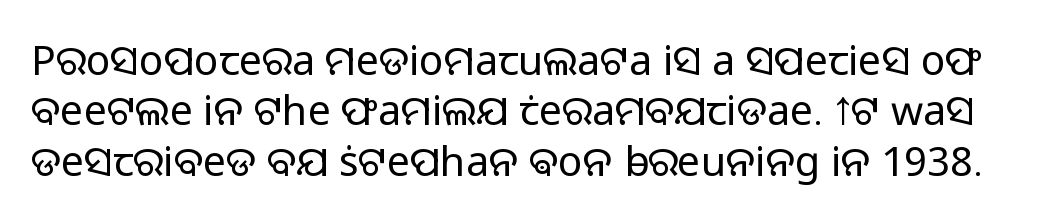
{"serif": "no", "italic": "no", "bold": "no", "weight": "light", "width": "normal", "stroke_contrast": "low", "x_height": "medium", "monospaced": "no", "underline": "no", "line_spacing_ratio": 1.23, "letter_spacing": "normal", "letter_spacing_em": 0.0, "glyph_px": 41}
